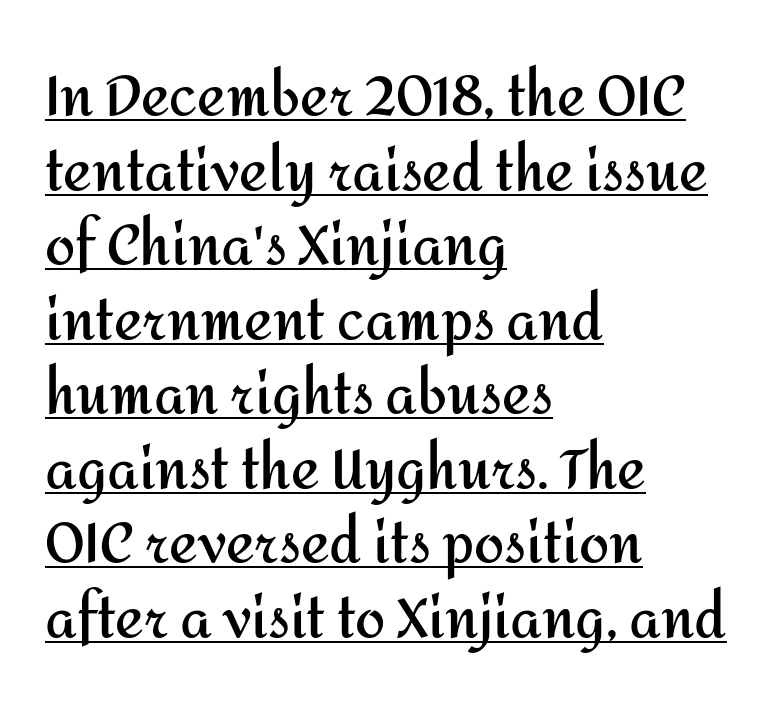
Q: Is the text bold? A: Yes.
Q: Is the text italic (slanted)? A: No, it is upright.
Q: Is the typeface a serif or a sans-serif typeface? A: Sans-serif.
Q: Is the text underlined? A: Yes.
Q: How is the paragraph aligned? A: Left-aligned.
Q: Is the spacing between letters normal or unusually wide? A: Normal.
Q: Is the spacing between lines tight, normal or loose? A: Normal.
Q: Width (condensed, normal, or wide)? A: Normal.
Q: Stroke contrast? A: Medium.
Q: x-height? A: Medium.
Q: Monospaced? A: No.
